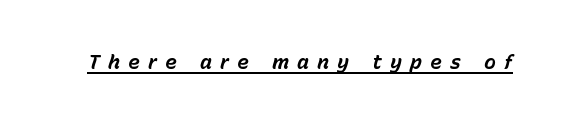
The image shows 20 px bold type, italic (leaning right); set unusually wide letter spacing (+0.41 em), underlined.
